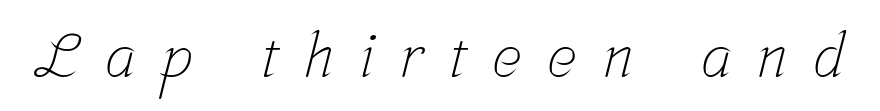
The image shows 62 px light, condensed serif type; set unusually wide letter spacing (+0.42 em), not underlined; low stroke contrast and a medium x-height.
